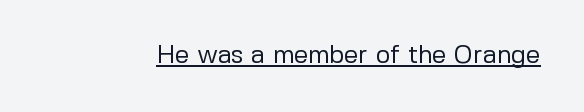
The letterforms sit at book weight or below. Posture: upright roman. Here the glyphs are tracked normally, forming tight word shapes. The words here are underlined.
